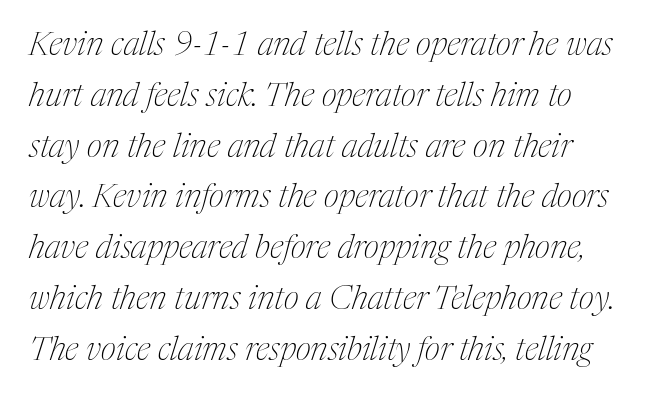
The image shows 33 px thin, condensed serif type, italic (leaning right); set normal line spacing (1.54x), normal letter spacing, not underlined; medium stroke contrast and a medium x-height.
